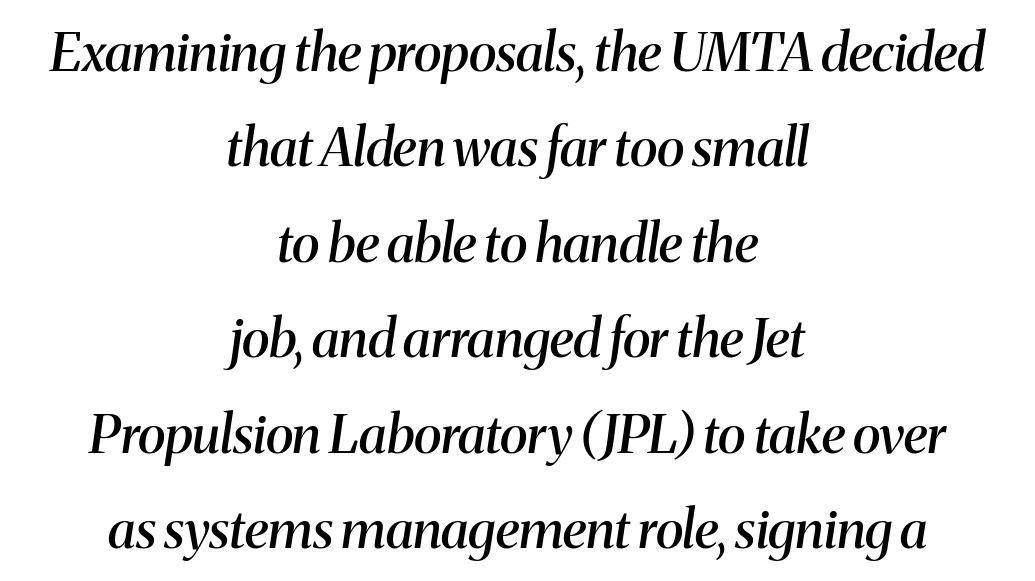
Q: Is the text bold? A: Semi-bold.
Q: Is the text italic (slanted)? A: Yes, it leans right by about 8 degrees.
Q: Is the typeface a serif or a sans-serif typeface? A: Serif.
Q: Is the text underlined? A: No.
Q: How is the paragraph aligned? A: Centered.
Q: Is the spacing between letters normal or unusually wide? A: Normal.
Q: Width (condensed, normal, or wide)? A: Normal.
Q: Stroke contrast? A: Medium.
Q: x-height? A: Medium.
Q: Monospaced? A: No.
